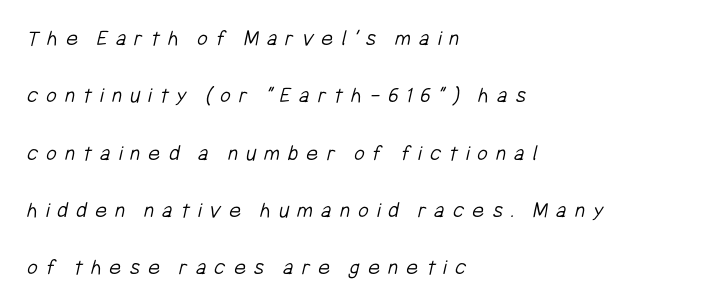
Leading is clearly above the norm, producing a sparse column. Descender tails drop into unmarked territory. Counters stay open thanks to moderate or lighter strokes. If you drew a ruler down the left edge, every line would touch it. Students, note that the glyphs here are deliberately spaced far apart.
